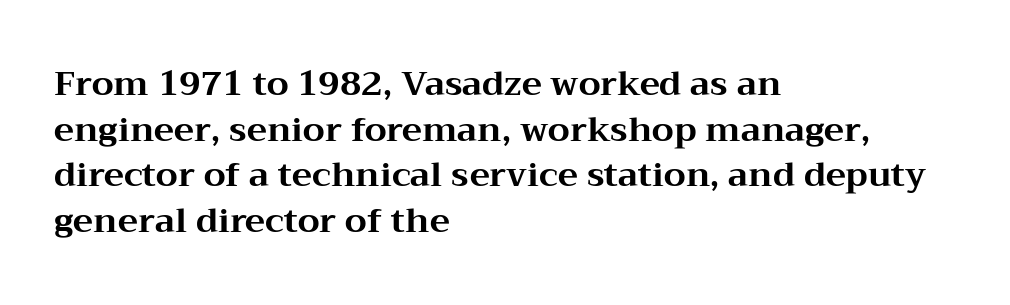
The image shows 34 px bold, wide serif type, upright; set left-aligned, normal line spacing (1.34x), normal letter spacing, not underlined; medium stroke contrast and a medium x-height.
